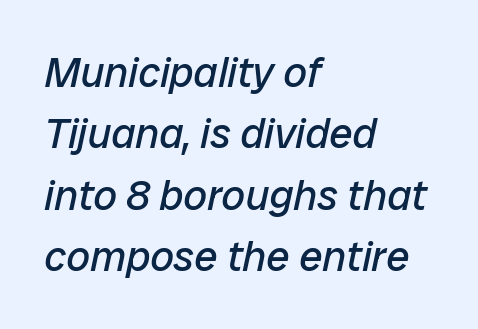
Q: Is the text bold? A: No.
Q: Is the text italic (slanted)? A: Yes, it leans right by about 12 degrees.
Q: Is the text underlined? A: No.
Q: How is the paragraph aligned? A: Left-aligned.
Q: Is the spacing between letters normal or unusually wide? A: Normal.
Q: Is the spacing between lines tight, normal or loose? A: Normal.
Q: Width (condensed, normal, or wide)? A: Normal.
Q: Stroke contrast? A: Low.
Q: x-height? A: Medium.
Q: Monospaced? A: No.
